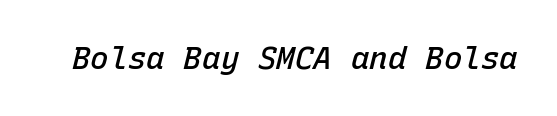
The image shows 31 px semibold type, italic (leaning right), monospaced; set normal letter spacing, not underlined; low stroke contrast and a medium x-height.
